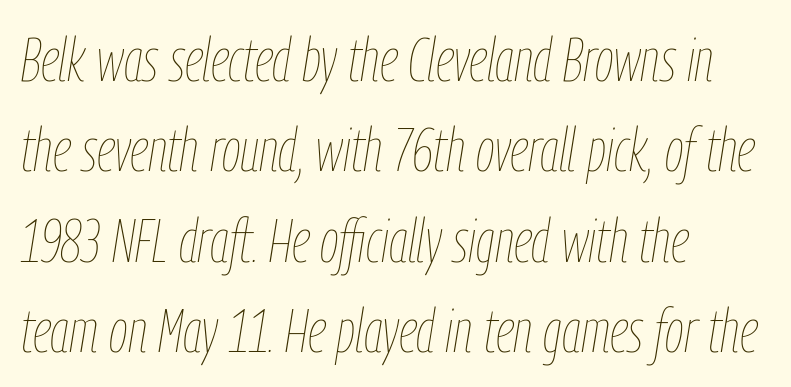
The image shows 61 px thin, condensed type, italic (leaning right); set left-aligned, normal line spacing (1.48x), normal letter spacing, not underlined; low stroke contrast and a medium x-height.
